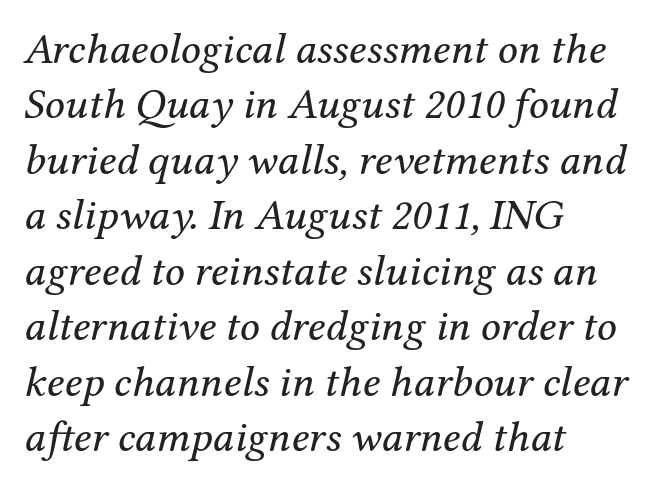
The image shows 44 px regular-weight serif type, italic (leaning right); set left-aligned, normal line spacing (1.26x), normal letter spacing, not underlined; medium stroke contrast and a medium x-height.
